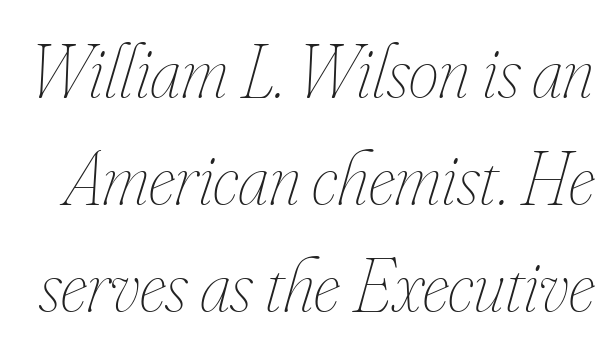
The image shows 76 px thin, condensed type, italic (leaning right); set normal line spacing (1.41x), normal letter spacing, not underlined; low stroke contrast and a small x-height.
